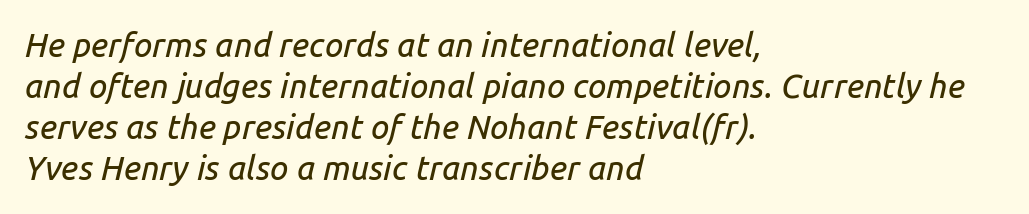
{"italic": "yes", "lean": "right", "slant_degrees": 14, "width": "normal", "stroke_contrast": "low", "x_height": "medium", "monospaced": "no", "underline": "no", "align": "left", "line_spacing_ratio": 1.24, "letter_spacing": "normal", "letter_spacing_em": 0.0, "glyph_px": 33}
